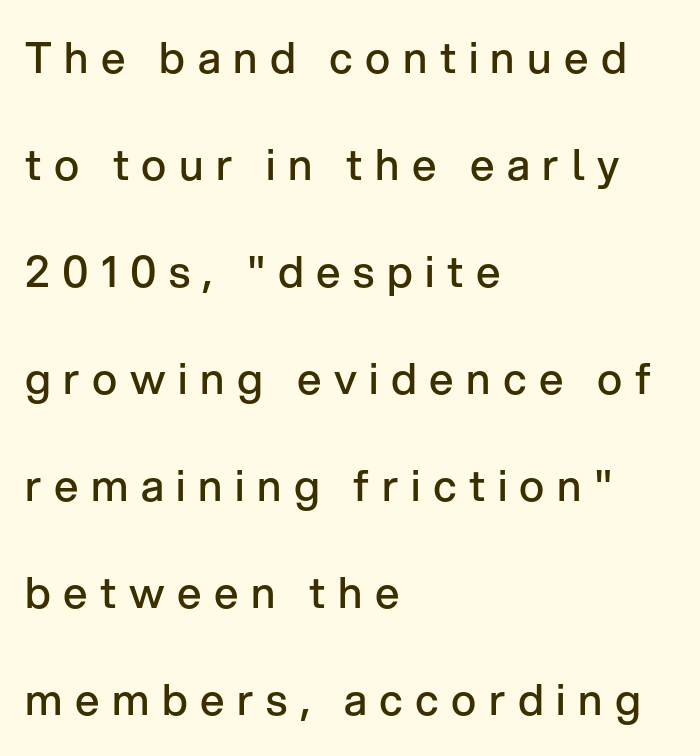
The image shows 43 px semibold sans-serif type, upright; set left-aligned, loose line spacing (2.49x), unusually wide letter spacing (+0.29 em), not underlined; low stroke contrast and a medium x-height.
